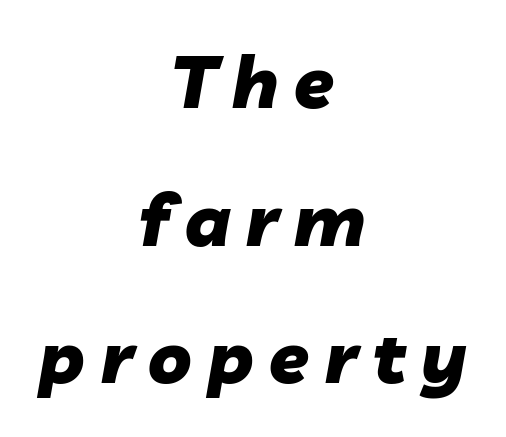
Q: Is the text bold? A: Yes.
Q: Is the text italic (slanted)? A: Yes, it leans right by about 10 degrees.
Q: Is the text underlined? A: No.
Q: How is the paragraph aligned? A: Centered.
Q: Is the spacing between letters normal or unusually wide? A: Unusually wide.
Q: Is the spacing between lines tight, normal or loose? A: Loose.
Q: Width (condensed, normal, or wide)? A: Normal.
Q: Stroke contrast? A: Low.
Q: x-height? A: Medium.
Q: Monospaced? A: No.
